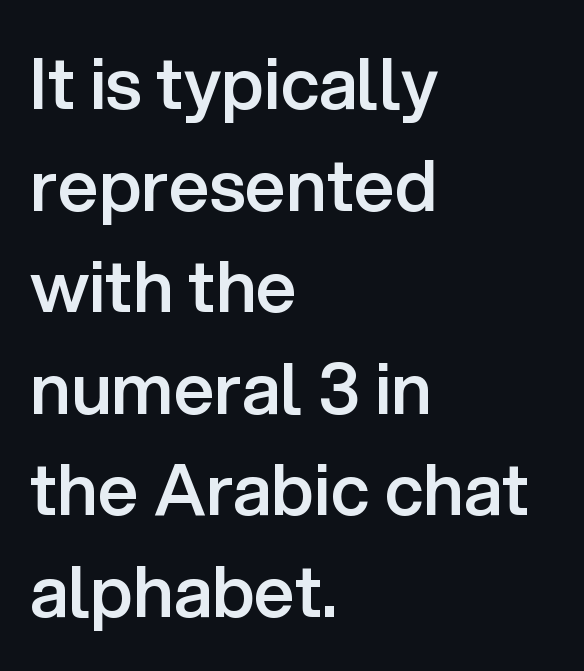
Reading down the column, the eye jumps a familiar distance to each next line. Upright lettering throughout. The rendering shows plain stroke endings on the letterforms — a sans-serif design. Each word holds together tightly as a unit, with standard inter-letter gaps.
